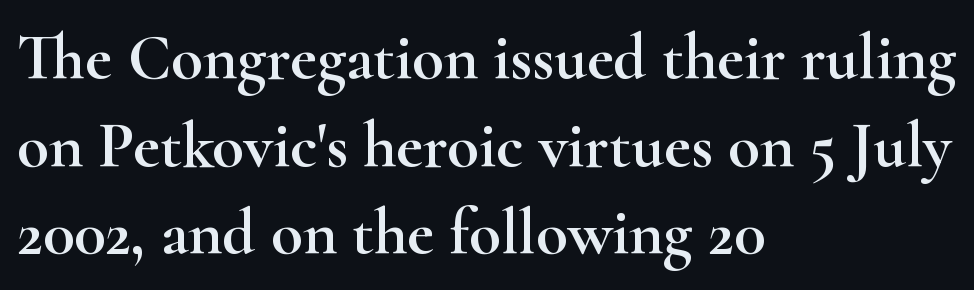
The image shows 65 px wide serif type, upright; set left-aligned, normal line spacing (1.35x), normal letter spacing, not underlined; high stroke contrast and a small x-height.
